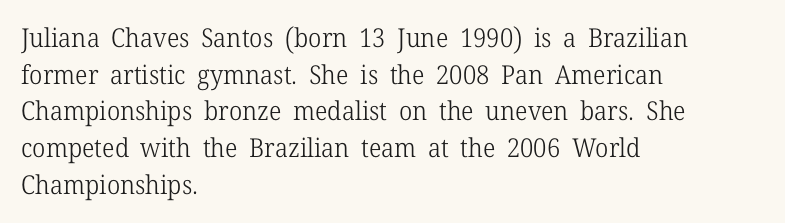
In CSS terms this would be text-align: left. The words here are not underlined. The font is comparable to plain body text, perhaps lighter. Every character sits straight up, as roman type does. The vertical gap from one line to the next is medium. Compared with typical body copy, the letter spacing here is the same.
